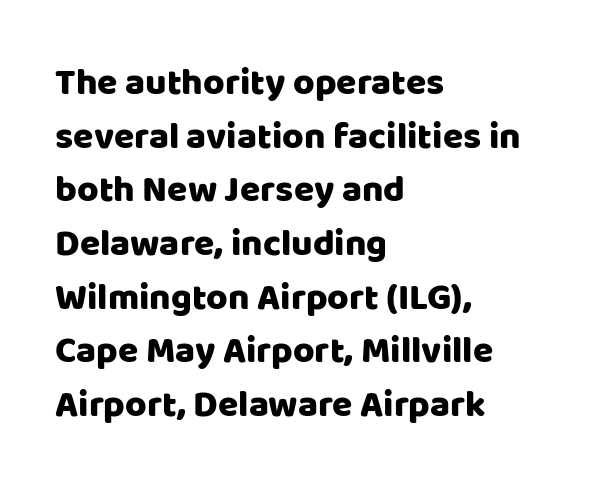
Q: Is the text italic (slanted)? A: No, it is upright.
Q: Is the typeface a serif or a sans-serif typeface? A: Sans-serif.
Q: Is the text underlined? A: No.
Q: How is the paragraph aligned? A: Left-aligned.
Q: Is the spacing between letters normal or unusually wide? A: Normal.
Q: Is the spacing between lines tight, normal or loose? A: Normal.
Q: Width (condensed, normal, or wide)? A: Normal.
Q: Stroke contrast? A: Low.
Q: x-height? A: Large.
Q: Monospaced? A: No.
